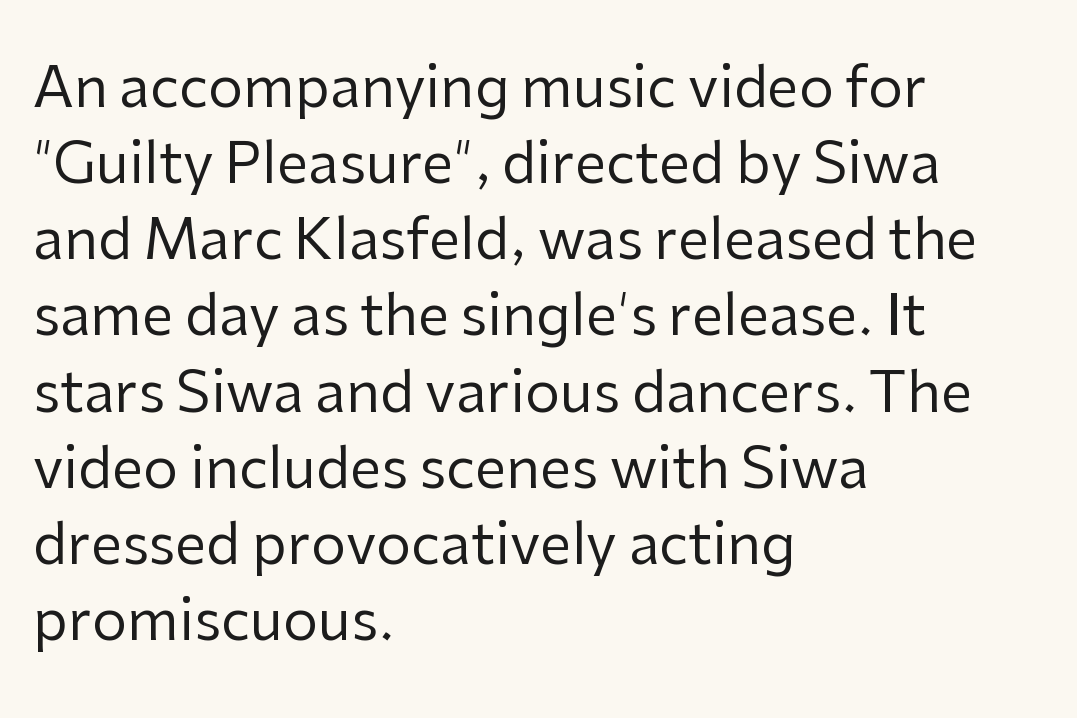
{"serif": "no", "italic": "no", "bold": "no", "weight": "regular", "width": "normal", "stroke_contrast": "low", "x_height": "medium", "monospaced": "no", "underline": "no", "align": "left", "line_spacing": "normal", "line_spacing_ratio": 1.36, "letter_spacing": "normal", "letter_spacing_em": 0.0, "glyph_px": 56}
